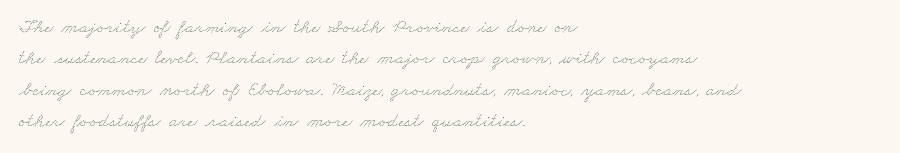
Reading down the block, your eye returns to a fixed left position each line. The passage shown is not bold in any degree. The space beneath each line is pristine and unruled. Reading down the column, the eye jumps a familiar distance to each next line. Inter-character spacing is left at the font's built-in metrics.
